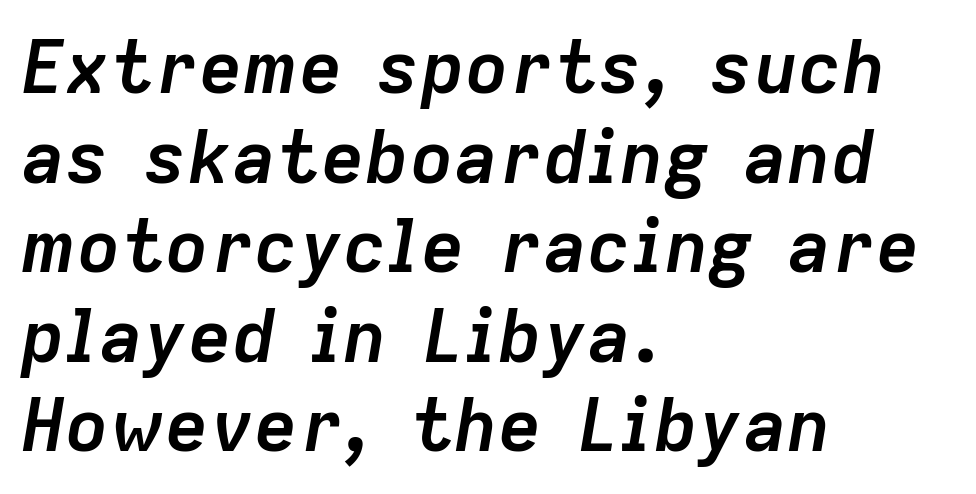
Would a proofreader flag this as italicized? Yes. The text block is weighted toward the left margin, trailing off unevenly rightward. The glyphs have the mass of a bold cut. Glance below the letters and you will spot only blank space. The gaps between neighbouring characters are ordinary and unremarkable.
